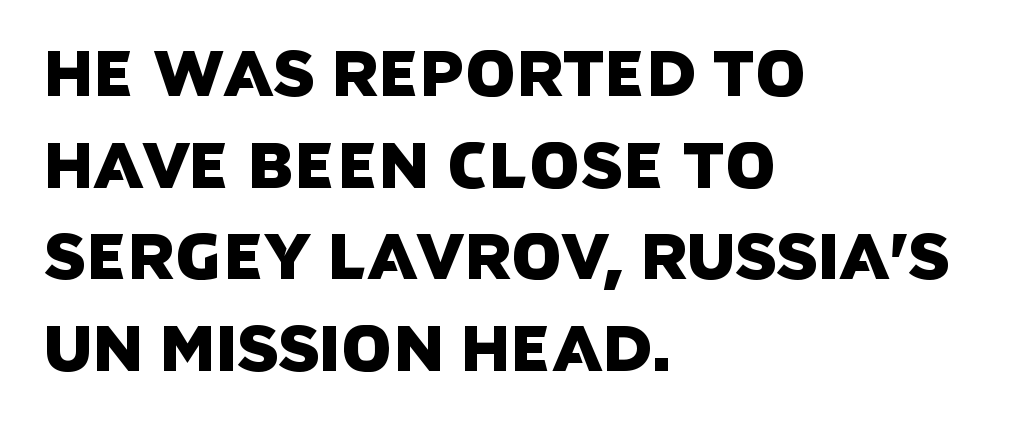
Glance below the letters and you will spot only blank space. Line starts are locked; line ends wander. The typeface chosen for these lines omits serifs. Note the varied advance widths — an 'i' is clearly narrower than an 'm'. Inter-character spacing is left at the font's built-in metrics. Line spacing here is normal.
